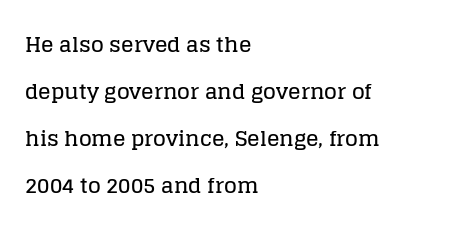
The image shows 21 px text type, upright; set left-aligned, loose line spacing (2.24x), normal letter spacing, not underlined.
